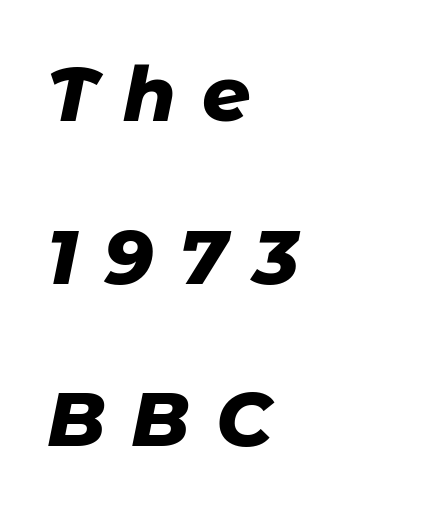
Q: Is the text bold? A: Yes.
Q: Is the text italic (slanted)? A: Yes, it leans right by about 11 degrees.
Q: Is the text underlined? A: No.
Q: How is the paragraph aligned? A: Left-aligned.
Q: Is the spacing between letters normal or unusually wide? A: Unusually wide.
Q: Is the spacing between lines tight, normal or loose? A: Loose.
Q: Width (condensed, normal, or wide)? A: Normal.
Q: Stroke contrast? A: Low.
Q: x-height? A: Medium.
Q: Monospaced? A: No.
